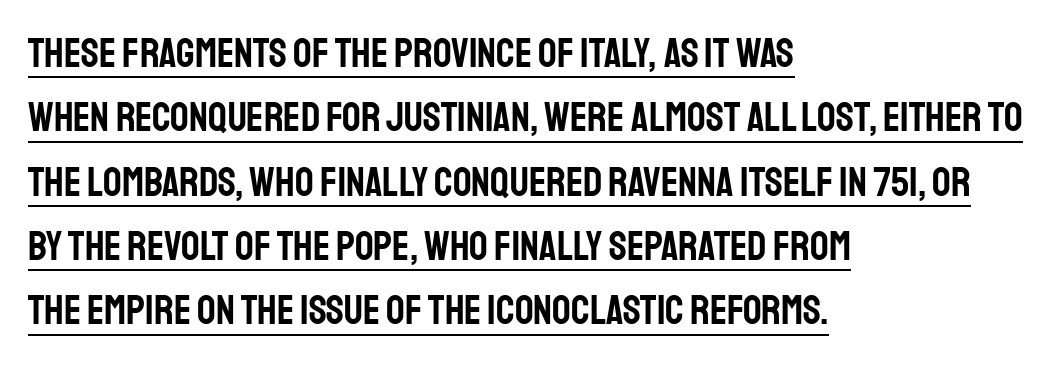
You can see a thin bar hugging the bottom of the glyphs. There is no visible air inserted between adjacent glyphs. The rendering uses natural spacing where letterforms have individual widths. Leading: standard. You can tell it's not italic because the verticals are truly vertical. Each letter's strokes conclude bluntly, with no projecting serifs.
